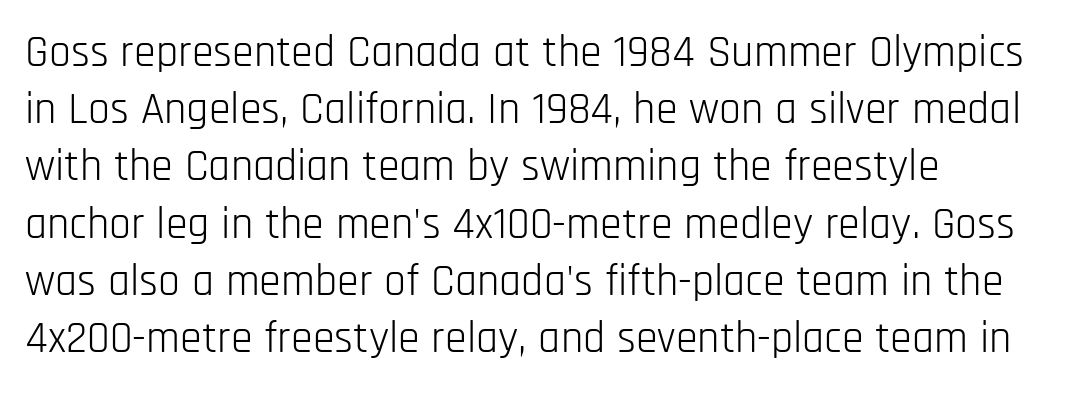
Q: Is the text bold? A: No.
Q: Is the text italic (slanted)? A: No, it is upright.
Q: Is the typeface a serif or a sans-serif typeface? A: Sans-serif.
Q: Is the text underlined? A: No.
Q: How is the paragraph aligned? A: Left-aligned.
Q: Is the spacing between letters normal or unusually wide? A: Normal.
Q: Is the spacing between lines tight, normal or loose? A: Normal.
Q: Width (condensed, normal, or wide)? A: Condensed.
Q: Stroke contrast? A: Low.
Q: x-height? A: Large.
Q: Monospaced? A: No.
